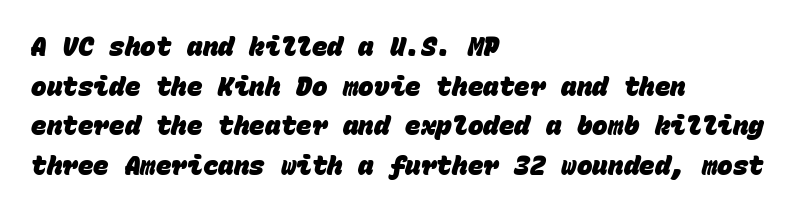
{"bold": "yes", "underline": "no", "align": "left", "line_spacing": "normal", "line_spacing_ratio": 1.52, "letter_spacing": "normal", "letter_spacing_em": 0.0, "glyph_px": 26}
